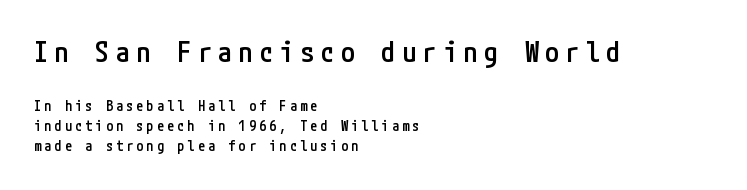
{"serif": "no", "italic": "no", "bold": "semi", "weight": "semibold", "width": "condensed", "stroke_contrast": "low", "x_height": "medium", "underline": "no", "align": "left", "line_spacing": "normal", "line_spacing_ratio": 1.44, "letter_spacing": "wide", "letter_spacing_em": 0.23, "larger_block": "first", "size_ratio": 2.0, "glyph_px": 28}
